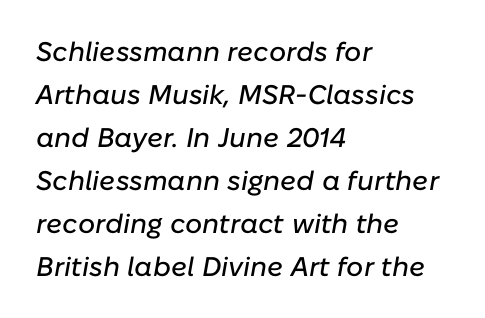
The gaps between neighbouring characters are ordinary and unremarkable. This block has exactly the height ordinary leading produces. The passage is arranged the way most books set body copy — flush left. The font's italic variant was chosen for this text.
